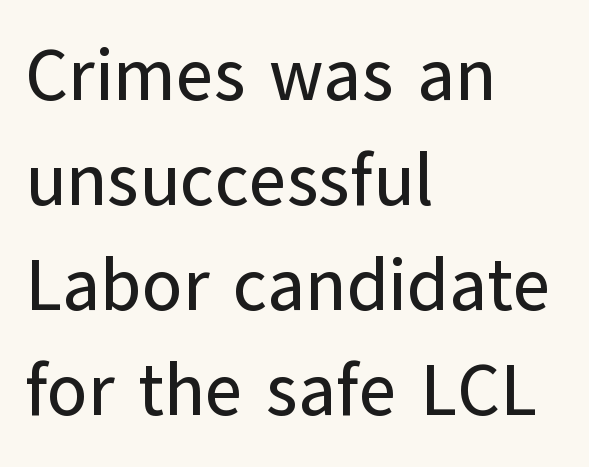
{"serif": "no", "italic": "no", "width": "normal", "stroke_contrast": "low", "x_height": "medium", "monospaced": "no", "underline": "no", "align": "left", "line_spacing": "normal", "line_spacing_ratio": 1.44, "letter_spacing": "normal", "letter_spacing_em": 0.0, "glyph_px": 73}
